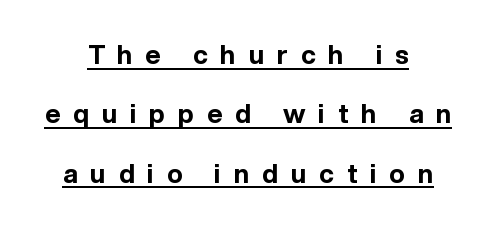
Vertical spacing — loose. Does the weight exceed regular? Yes, all the way to bold. Each word looks stretched out because of the extra space between its letters. If you folded the block vertically in half, each line would mirror itself in length.
